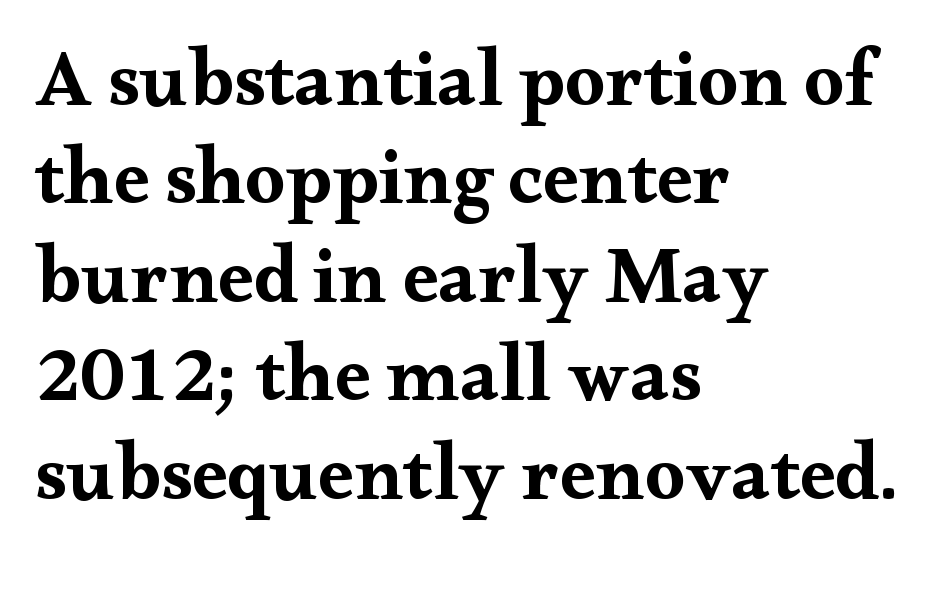
{"serif": "yes", "italic": "no", "bold": "yes", "weight": "bold", "width": "wide", "stroke_contrast": "medium", "x_height": "small", "monospaced": "no", "underline": "no", "align": "left", "line_spacing_ratio": 1.23, "letter_spacing": "normal", "letter_spacing_em": 0.0, "glyph_px": 80}
